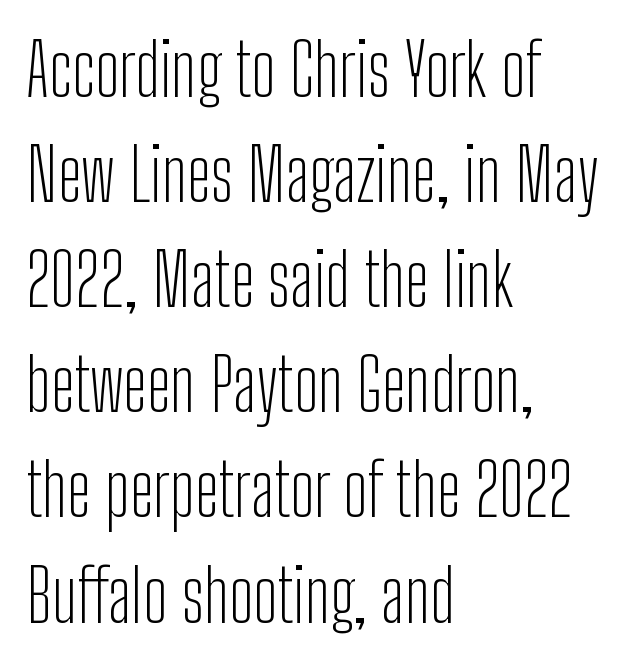
The image shows 72 px light, condensed sans-serif type, upright; set left-aligned, normal line spacing (1.46x), normal letter spacing, not underlined; low stroke contrast and a medium x-height.
